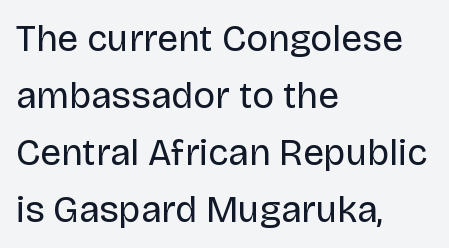
The image shows 37 px regular-weight sans-serif type, upright; set left-aligned, normal line spacing (1.54x), normal letter spacing, not underlined; low stroke contrast and a large x-height.
